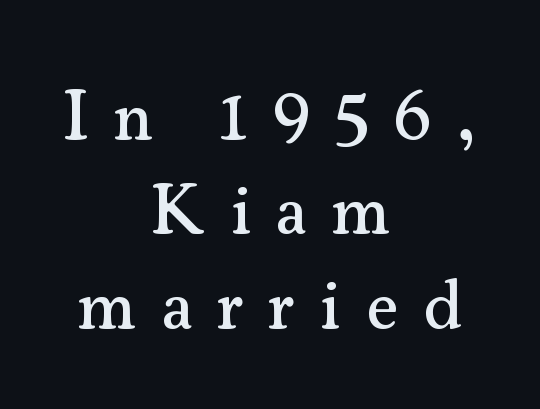
The image shows 71 px serif type, upright; set centered, normal line spacing (1.33x), unusually wide letter spacing (+0.35 em), not underlined; medium stroke contrast and a small x-height.
